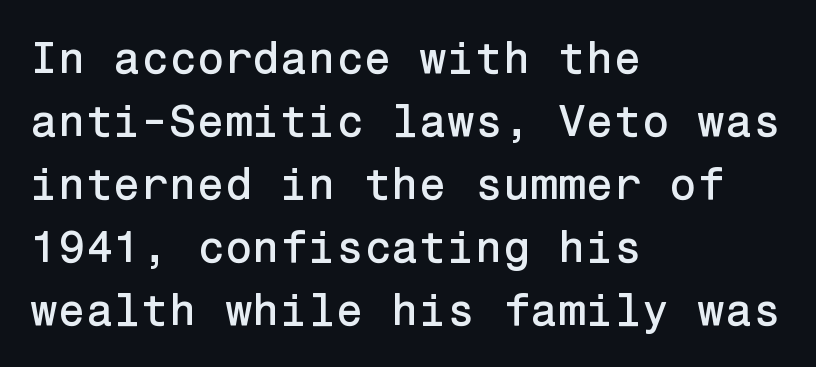
Q: Is the text italic (slanted)? A: No, it is upright.
Q: Is the typeface a serif or a sans-serif typeface? A: Sans-serif.
Q: Is the text underlined? A: No.
Q: How is the paragraph aligned? A: Left-aligned.
Q: Is the spacing between letters normal or unusually wide? A: Normal.
Q: Is the spacing between lines tight, normal or loose? A: Normal.
Q: Width (condensed, normal, or wide)? A: Normal.
Q: Stroke contrast? A: Low.
Q: x-height? A: Medium.
